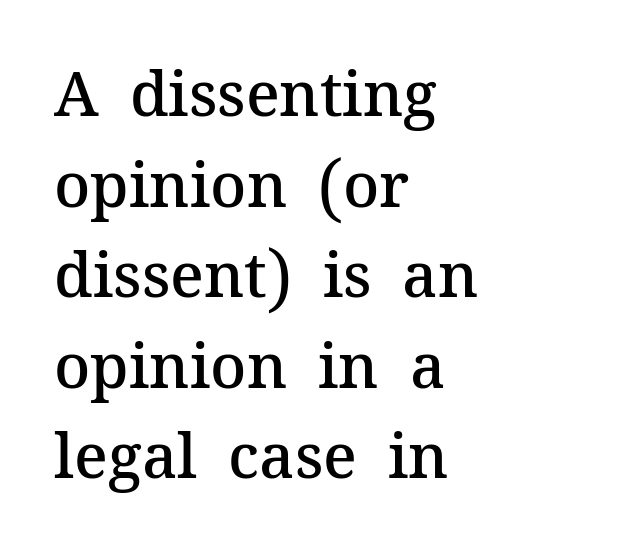
Lines of text with bare space underneath. Nope, not italic — everything's standing straight. Teacher's note: observe the even left margin — that is flush-left alignment. The letters carry serifs — small finishing strokes at the ends of their stems. Quick note: interline space is typical.
